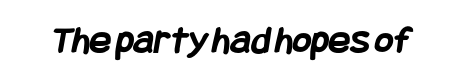
Q: Is the text bold? A: Yes.
Q: Is the typeface a serif or a sans-serif typeface? A: Sans-serif.
Q: Is the text underlined? A: No.
Q: Is the spacing between letters normal or unusually wide? A: Normal.
Q: Width (condensed, normal, or wide)? A: Condensed.
Q: Stroke contrast? A: Low.
Q: x-height? A: Large.
